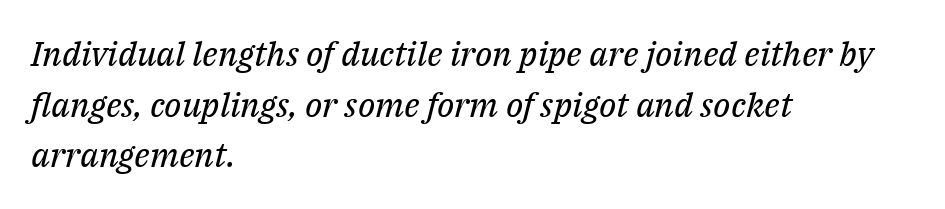
The image shows 34 px regular-weight serif type, italic (leaning right); set left-aligned, normal line spacing (1.49x), normal letter spacing, not underlined; medium stroke contrast and a medium x-height.
